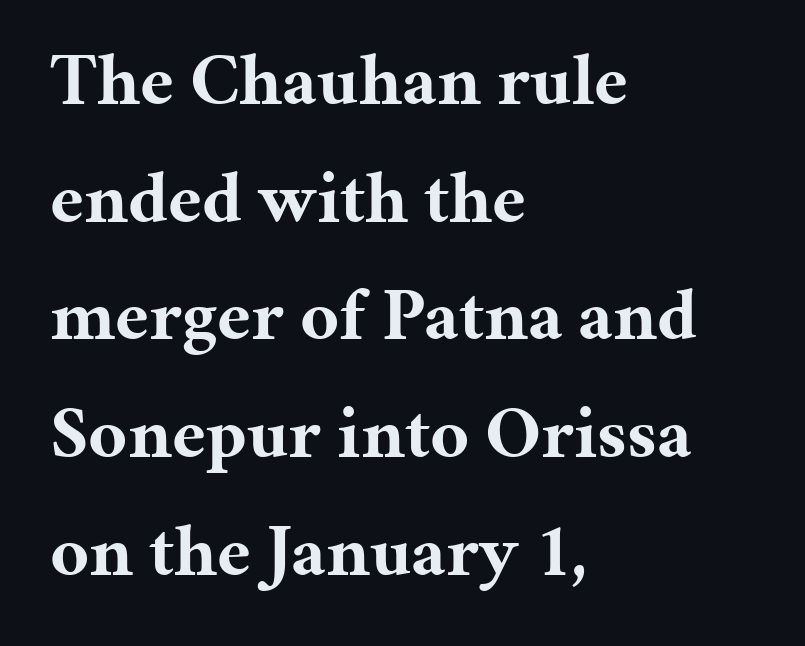
Q: Is the text bold? A: Yes.
Q: Is the text italic (slanted)? A: No, it is upright.
Q: Is the typeface a serif or a sans-serif typeface? A: Serif.
Q: Is the text underlined? A: No.
Q: How is the paragraph aligned? A: Left-aligned.
Q: Is the spacing between letters normal or unusually wide? A: Normal.
Q: Is the spacing between lines tight, normal or loose? A: Normal.
Q: Width (condensed, normal, or wide)? A: Normal.
Q: Stroke contrast? A: Medium.
Q: x-height? A: Medium.
Q: Monospaced? A: No.
